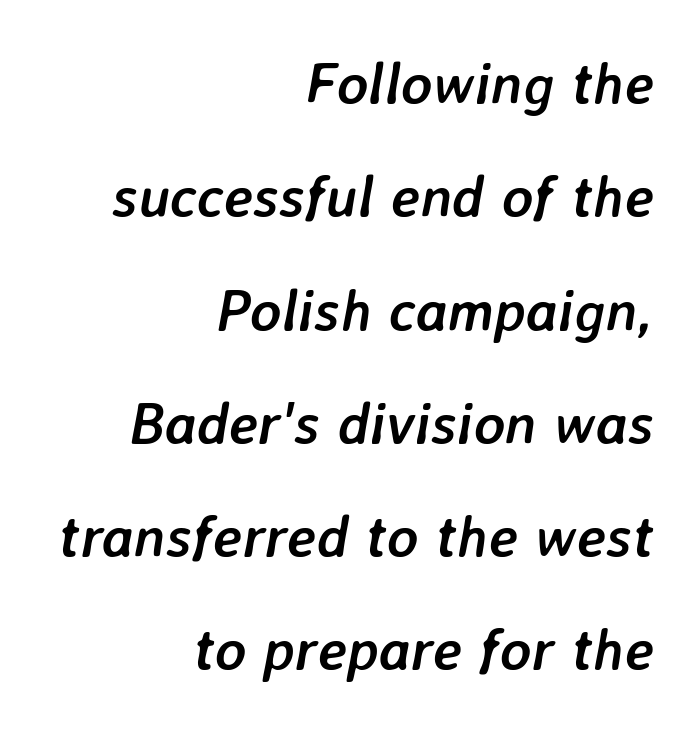
The image shows 59 px semibold type, italic (leaning right); set right-aligned, loose line spacing (1.92x), normal letter spacing, not underlined; low stroke contrast and a medium x-height.
